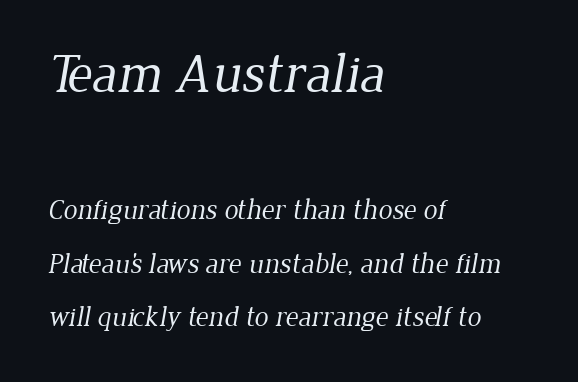
Ink coverage per letter is moderate at most. This rendering uses left alignment, leaving the right contour irregular. The glyphs in this specimen are seriffed. Observe the ordinary spacing: letters are neighbours, not strangers.
